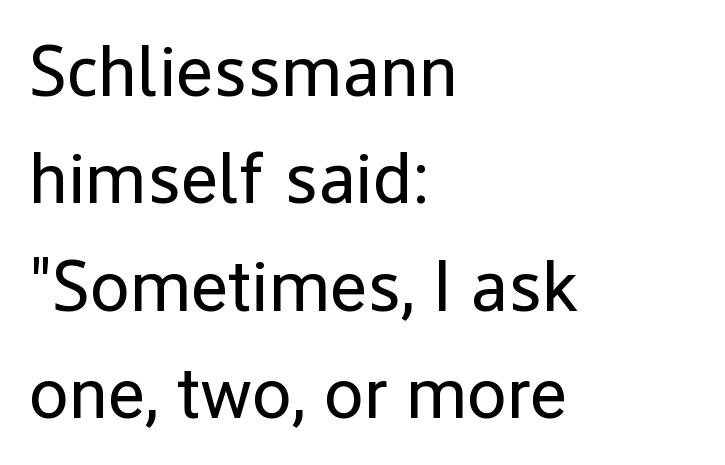
{"serif": "no", "italic": "no", "bold": "no", "weight": "regular", "width": "normal", "stroke_contrast": "low", "x_height": "medium", "monospaced": "no", "underline": "no", "align": "left", "line_spacing": "normal", "line_spacing_ratio": 1.49, "letter_spacing": "normal", "letter_spacing_em": 0.0, "glyph_px": 72}
